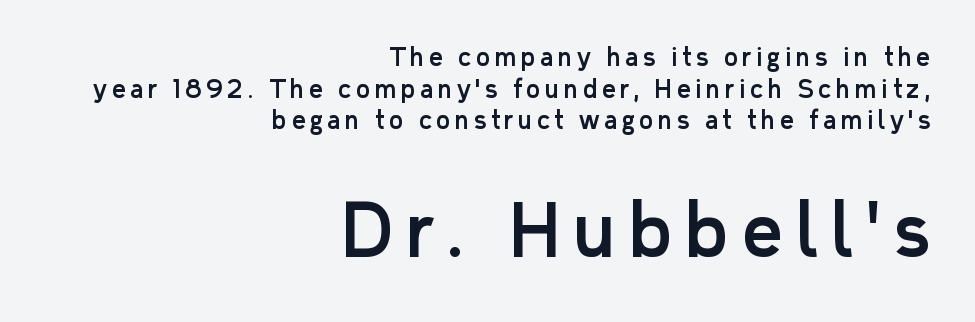
The image shows 71 px sans-serif type, upright; set right-aligned, normal line spacing (1.32x), not underlined; the second (bottom) block is 2.96x larger; low stroke contrast and a medium x-height.
